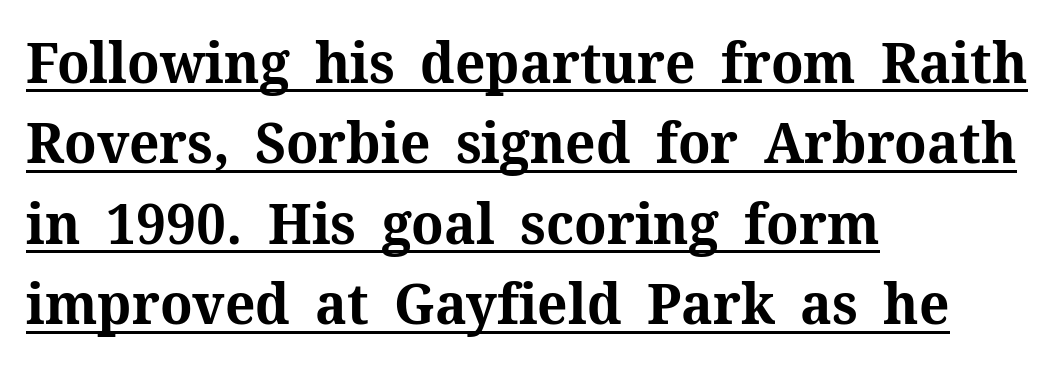
Q: Is the text bold? A: Yes.
Q: Is the text italic (slanted)? A: No, it is upright.
Q: Is the typeface a serif or a sans-serif typeface? A: Serif.
Q: Is the text underlined? A: Yes.
Q: How is the paragraph aligned? A: Left-aligned.
Q: Is the spacing between letters normal or unusually wide? A: Normal.
Q: Is the spacing between lines tight, normal or loose? A: Normal.
Q: Width (condensed, normal, or wide)? A: Normal.
Q: Stroke contrast? A: Medium.
Q: x-height? A: Medium.
Q: Monospaced? A: No.
